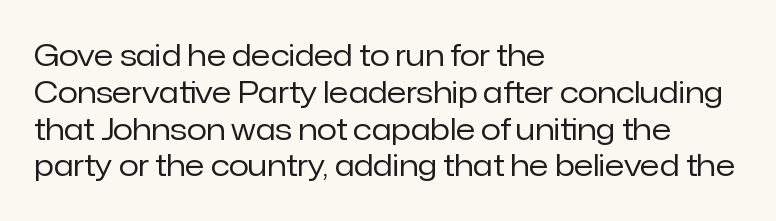
{"serif": "no", "italic": "no", "bold": "no", "weight": "regular", "width": "normal", "stroke_contrast": "low", "x_height": "medium", "monospaced": "no", "underline": "no", "align": "left", "line_spacing": "normal", "line_spacing_ratio": 1.27, "letter_spacing": "normal", "letter_spacing_em": 0.0, "glyph_px": 29}
